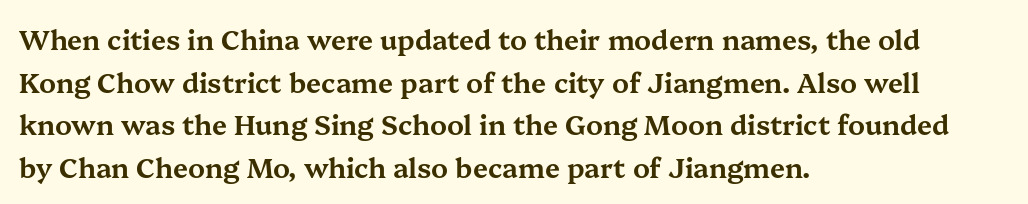
Q: Is the text italic (slanted)? A: No, it is upright.
Q: Is the text underlined? A: No.
Q: How is the paragraph aligned? A: Left-aligned.
Q: Is the spacing between letters normal or unusually wide? A: Normal.
Q: Is the spacing between lines tight, normal or loose? A: Normal.
